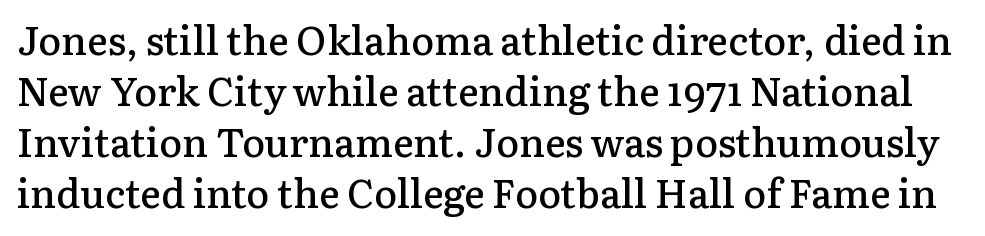
{"serif": "yes", "italic": "no", "bold": "semi", "weight": "semibold", "width": "normal", "stroke_contrast": "low", "x_height": "medium", "monospaced": "no", "underline": "no", "line_spacing": "normal", "line_spacing_ratio": 1.31, "letter_spacing": "normal", "letter_spacing_em": 0.0, "glyph_px": 39}
